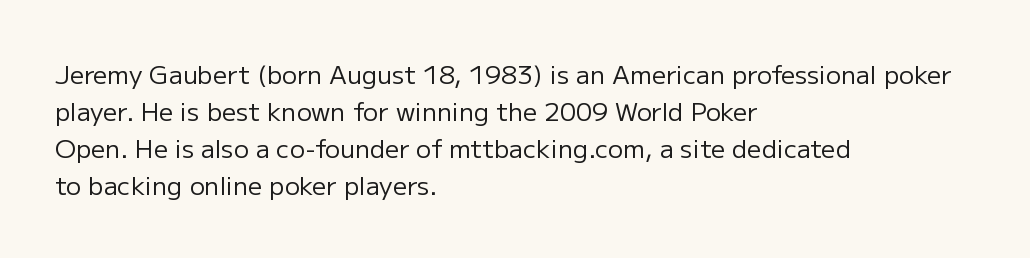
Q: Is the text bold? A: No.
Q: Is the text italic (slanted)? A: No, it is upright.
Q: Is the text underlined? A: No.
Q: How is the paragraph aligned? A: Left-aligned.
Q: Is the spacing between letters normal or unusually wide? A: Normal.
Q: Is the spacing between lines tight, normal or loose? A: Normal.
